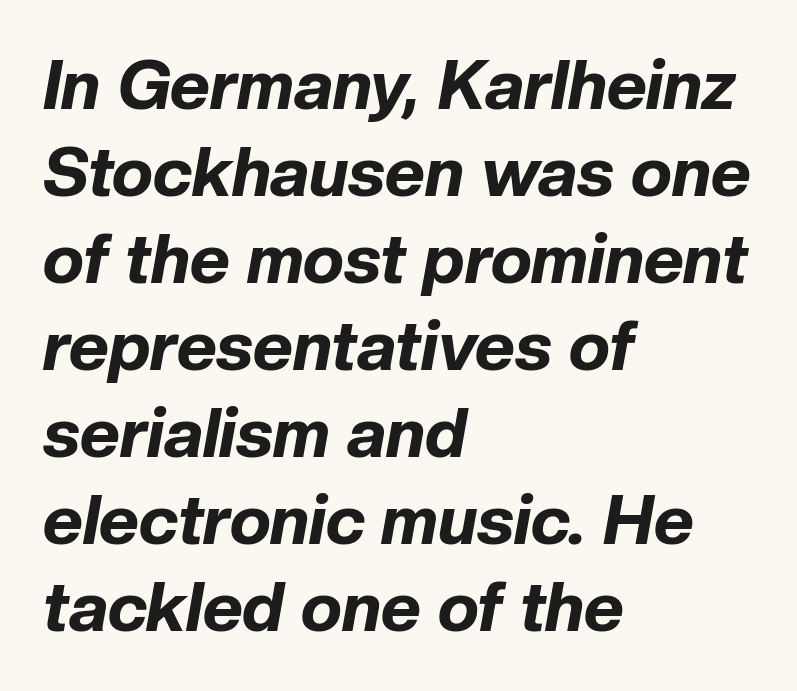
Q: Is the text bold? A: Yes.
Q: Is the text italic (slanted)? A: Yes, it leans right by about 10 degrees.
Q: Is the text underlined? A: No.
Q: How is the paragraph aligned? A: Left-aligned.
Q: Is the spacing between letters normal or unusually wide? A: Normal.
Q: Is the spacing between lines tight, normal or loose? A: Normal.
Q: Width (condensed, normal, or wide)? A: Normal.
Q: Stroke contrast? A: Low.
Q: x-height? A: Medium.
Q: Monospaced? A: No.
